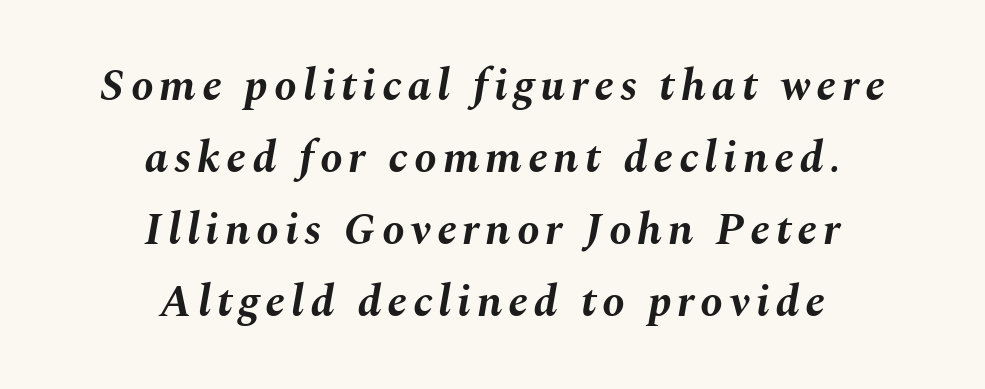
Q: Is the text bold? A: Yes.
Q: Is the text italic (slanted)? A: Yes, it leans right by about 10 degrees.
Q: Is the text underlined? A: No.
Q: How is the paragraph aligned? A: Centered.
Q: Is the spacing between lines tight, normal or loose? A: Normal.
Q: Width (condensed, normal, or wide)? A: Normal.
Q: Stroke contrast? A: Medium.
Q: x-height? A: Medium.
Q: Monospaced? A: No.
